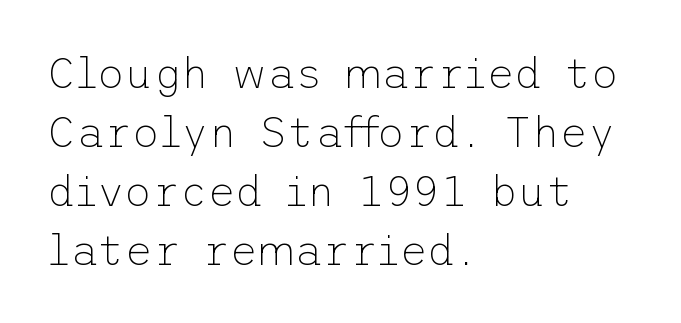
The image shows 43 px thin sans-serif type, upright; set left-aligned, normal line spacing (1.37x), normal letter spacing, not underlined; low stroke contrast and a medium x-height.
